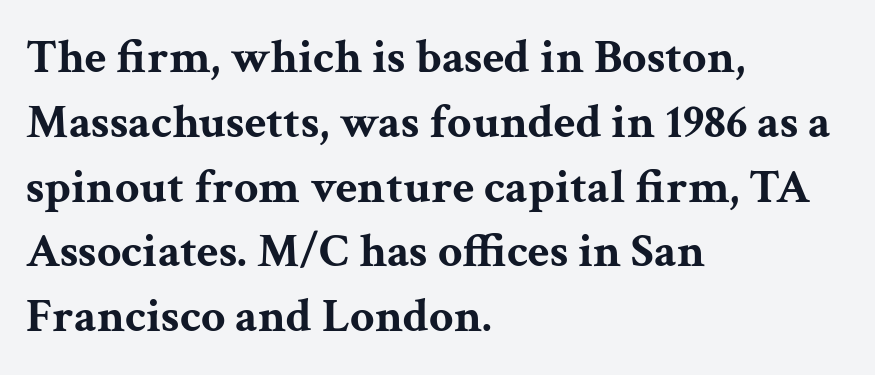
The passage shown stacks its lines at a standard gap. The paragraph has a hard left edge and a soft right edge. Anything drawn beneath the words? Only blank space. The tracking reads as untouched default to a designer's eye. Emphasis by weight is at full strength: bold. The text was rendered using a seriffed face with decorative stroke endings.
